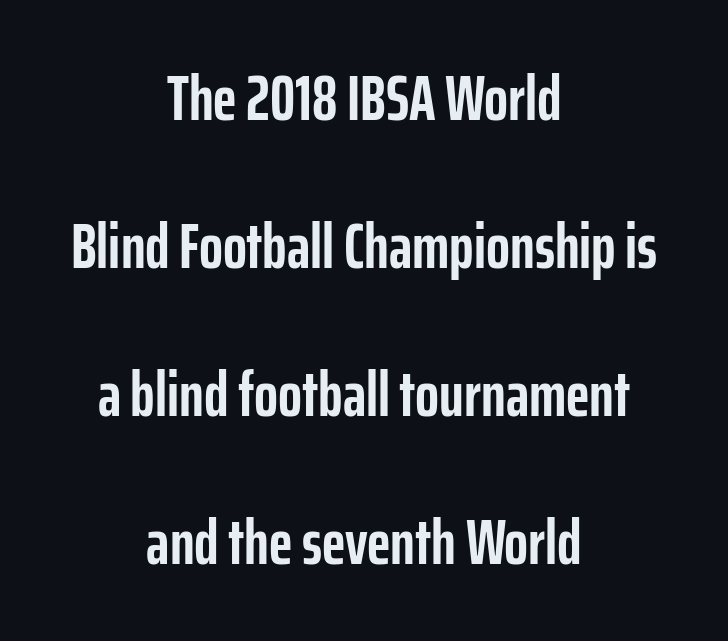
Q: Is the text bold? A: Yes.
Q: Is the text italic (slanted)? A: No, it is upright.
Q: Is the typeface a serif or a sans-serif typeface? A: Sans-serif.
Q: Is the text underlined? A: No.
Q: How is the paragraph aligned? A: Centered.
Q: Is the spacing between letters normal or unusually wide? A: Normal.
Q: Is the spacing between lines tight, normal or loose? A: Loose.
Q: Width (condensed, normal, or wide)? A: Condensed.
Q: Stroke contrast? A: Low.
Q: x-height? A: Medium.
Q: Monospaced? A: No.
